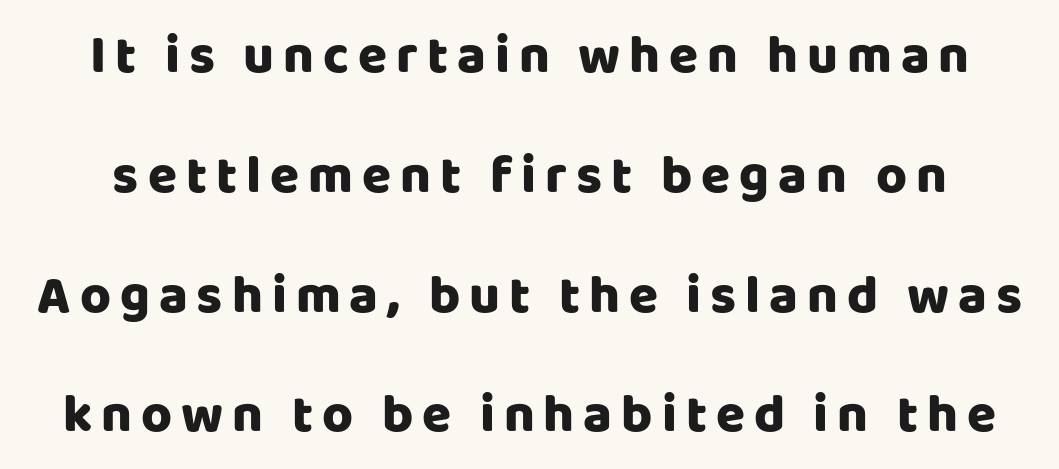
The image shows 53 px sans-serif type, upright; set loose line spacing (2.26x), not underlined; low stroke contrast and a large x-height.
